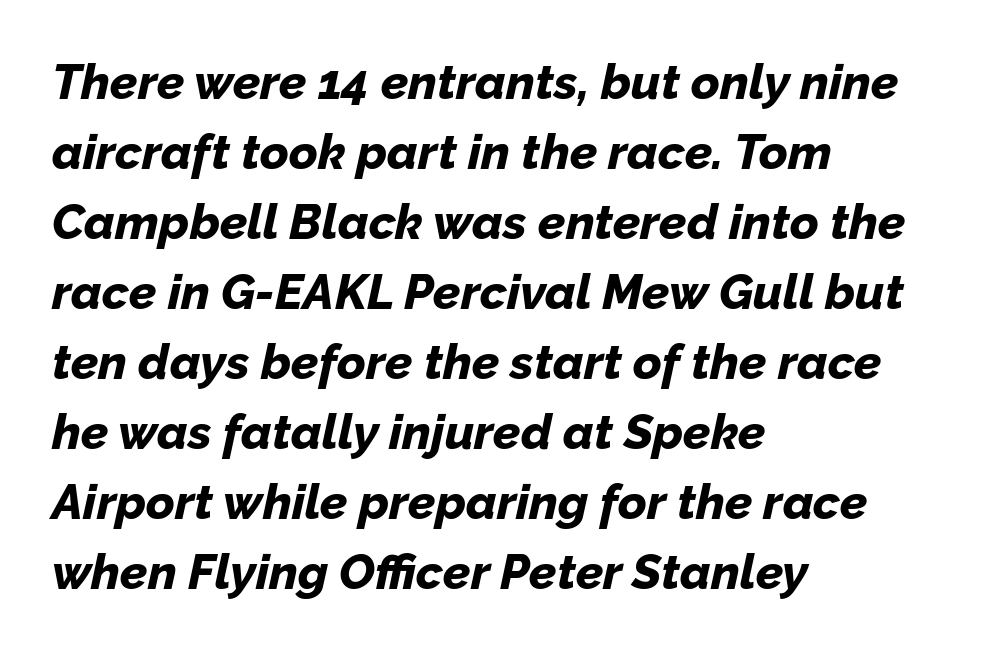
Strong, thick strokes mark this as bold type. Letters rest on an invisible, unmarked baseline. The horizontal fit of the characters is conventional and even. The face used here is proportionally spaced, like ordinary book or web type. Each line starts at the same left margin while the right side varies.
